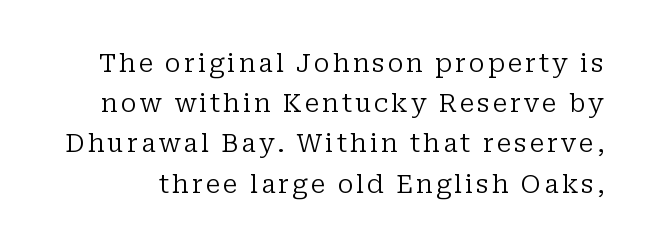
Q: Is the text bold? A: No.
Q: Is the text italic (slanted)? A: No, it is upright.
Q: Is the text underlined? A: No.
Q: Is the spacing between lines tight, normal or loose? A: Normal.
